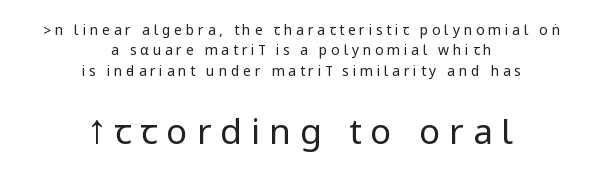
Q: Is the text bold? A: No.
Q: Is the text italic (slanted)? A: No, it is upright.
Q: Is the typeface a serif or a sans-serif typeface? A: Sans-serif.
Q: Is the text underlined? A: No.
Q: How is the paragraph aligned? A: Centered.
Q: Is the spacing between letters normal or unusually wide? A: Unusually wide.
Q: Is the spacing between lines tight, normal or loose? A: Normal.
Q: Which block of text is set in a larger size, the first (top) or the second (bottom)? A: The second (bottom) one.
Q: Width (condensed, normal, or wide)? A: Condensed.
Q: Stroke contrast? A: Low.
